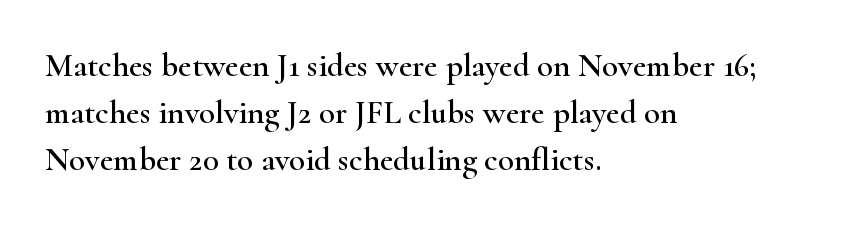
The image shows 33 px wide serif type, upright; set left-aligned, normal line spacing (1.42x), normal letter spacing, not underlined; high stroke contrast and a small x-height.
